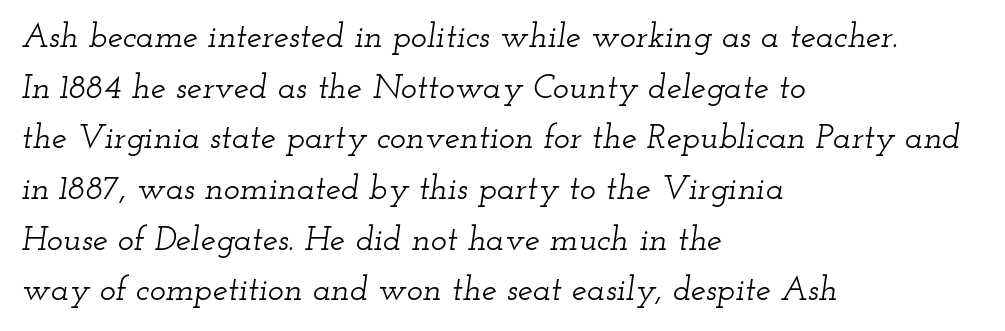
Each word holds together tightly as a unit, with standard inter-letter gaps. Does the leading feel generous? No, just average. Proportional: the letters do not fall into vertical columns. To sum up the face: it has serifs. Where is the straight margin? On the left.
